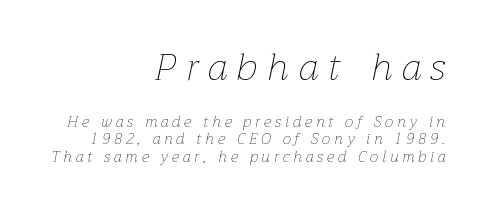
Q: Is the text bold? A: No.
Q: Is the text italic (slanted)? A: Yes, it leans right by about 12 degrees.
Q: Is the text underlined? A: No.
Q: How is the paragraph aligned? A: Right-aligned.
Q: Is the spacing between letters normal or unusually wide? A: Unusually wide.
Q: Which block of text is set in a larger size, the first (top) or the second (bottom)? A: The first (top) one.
Q: Width (condensed, normal, or wide)? A: Normal.
Q: Stroke contrast? A: Low.
Q: x-height? A: Medium.
Q: Monospaced? A: No.
